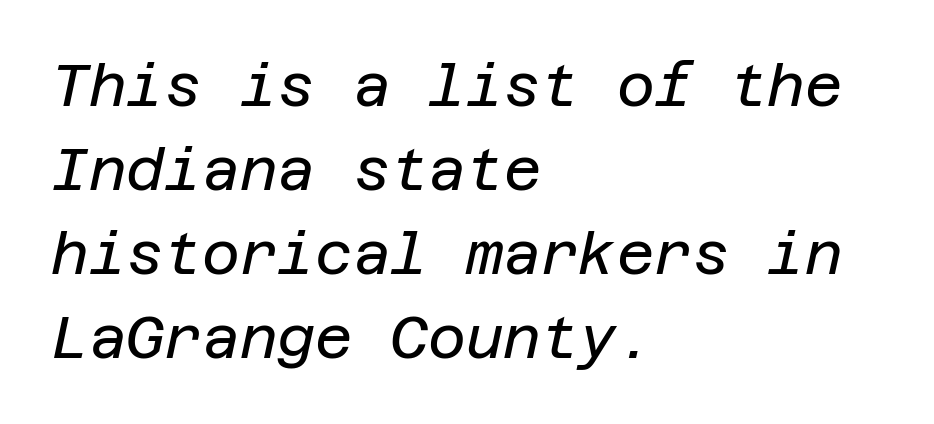
Each new line begins a customary step beneath the previous one. A bare baseline throughout the passage. The cut favours lightness, reaching ordinary text weight at its darkest. The typesetter chose a ragged-right arrangement here. Characters are canted at an angle relative to the baseline's perpendicular.
